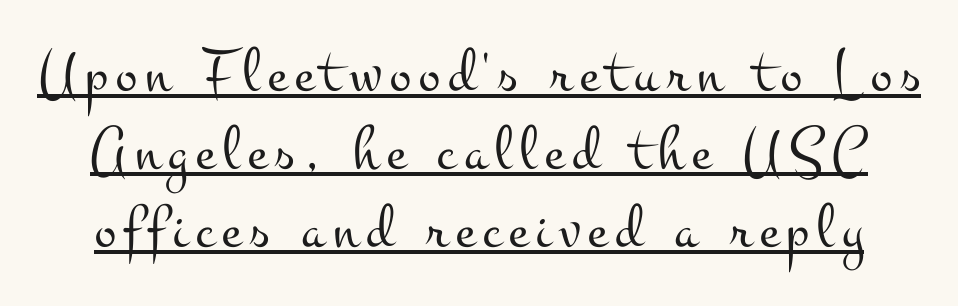
Q: Is the text bold? A: No.
Q: Is the text italic (slanted)? A: Yes.
Q: Is the typeface a serif or a sans-serif typeface? A: Serif.
Q: Is the text underlined? A: Yes.
Q: Width (condensed, normal, or wide)? A: Wide.
Q: Stroke contrast? A: Medium.
Q: x-height? A: Small.
Q: Monospaced? A: No.
